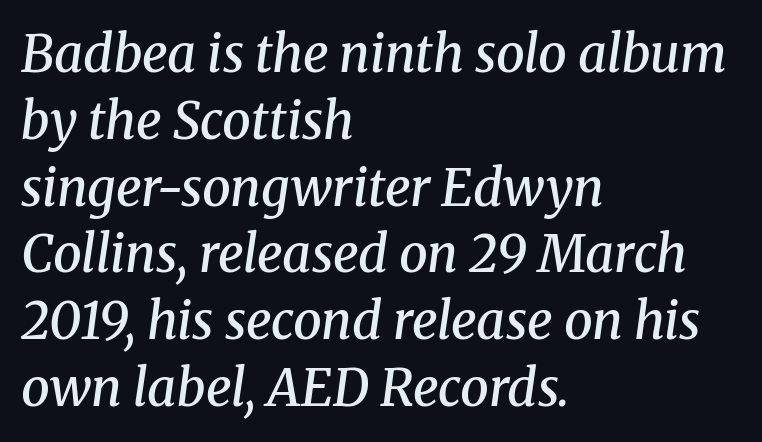
Evenly set lines give the paragraph a standard silhouette. The space directly below the letters is spotless. The characters display serif detailing at their extremities. Emphasis-style slanted type is in use.
